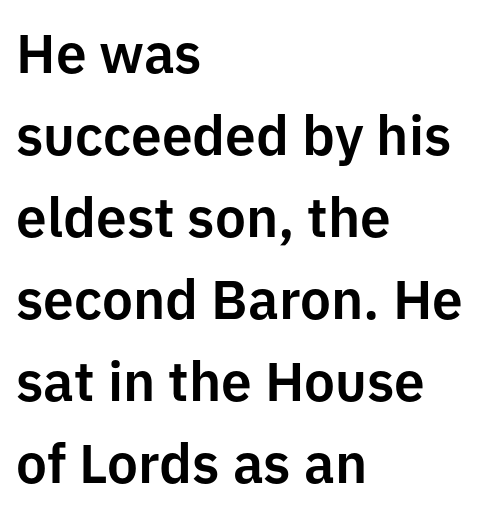
You can tell it's not italic because the verticals are truly vertical. The rows are spaced the way most documents space them. Check where the strokes stop: nothing finishes them off — pure sans. Descender tails drop into unmarked territory.
